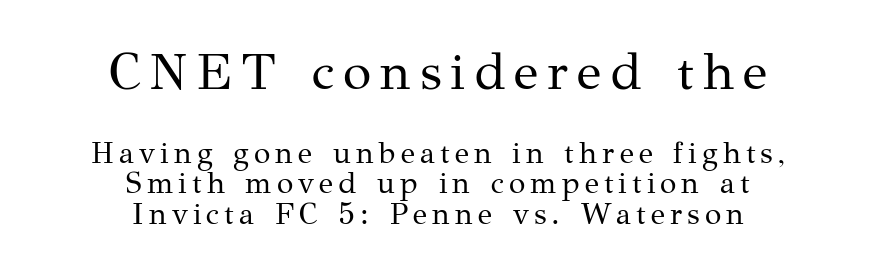
The image shows 52 px regular-weight serif type, upright; set centered, tight line spacing (1.02x), not underlined; the first (top) block is 1.73x larger; medium stroke contrast and a medium x-height.
